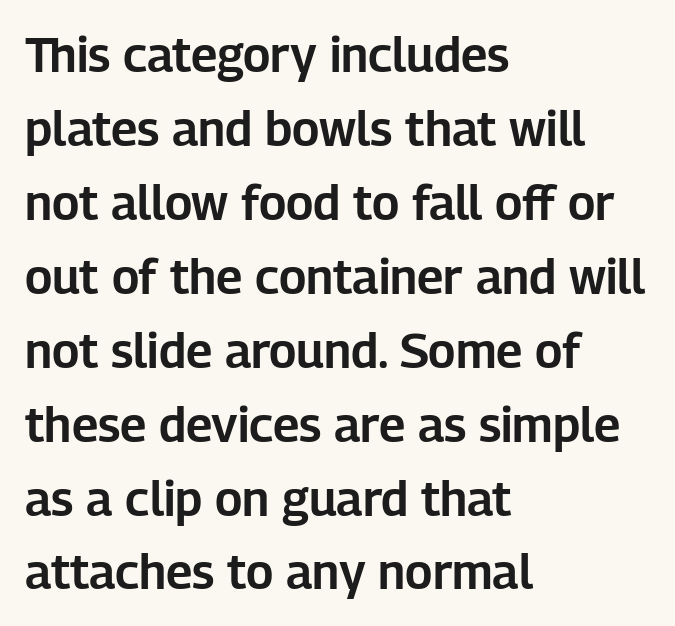
{"serif": "no", "italic": "no", "width": "normal", "stroke_contrast": "low", "x_height": "medium", "monospaced": "no", "underline": "no", "align": "left", "line_spacing": "normal", "line_spacing_ratio": 1.54, "letter_spacing": "normal", "letter_spacing_em": 0.0, "glyph_px": 48}
